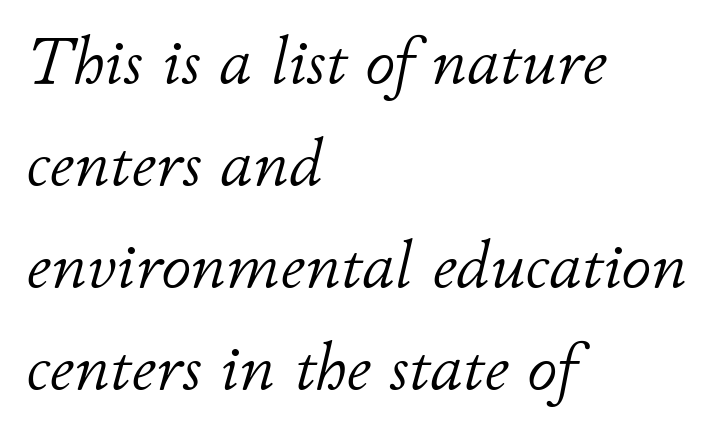
{"italic": "yes", "lean": "right", "slant_degrees": 11, "bold": "no", "weight": "light", "width": "normal", "stroke_contrast": "low", "x_height": "small", "monospaced": "no", "underline": "no", "align": "left", "line_spacing": "normal", "line_spacing_ratio": 1.52, "letter_spacing": "normal", "letter_spacing_em": 0.0, "glyph_px": 67}
